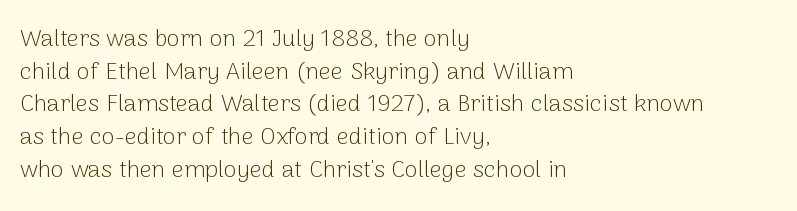
The image shows 24 px text type, upright; set left-aligned, normal line spacing (1.36x), normal letter spacing, not underlined.
